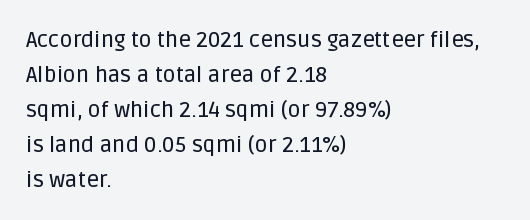
The vertical gap from one line to the next is medium. In terms of posture, this sample is upright. The ragged edge is on the right, which tells us the setting is flush left. Look at the tracking — it's just the regular setting, nothing added. Only glyphs here, with clear space below each row.
